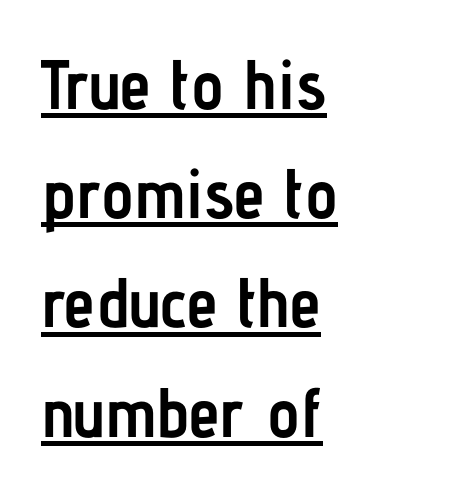
{"serif": "no", "italic": "no", "bold": "yes", "weight": "semibold", "width": "condensed", "stroke_contrast": "low", "x_height": "medium", "monospaced": "no", "underline": "yes", "align": "left", "line_spacing": "normal", "line_spacing_ratio": 1.56, "letter_spacing": "normal", "letter_spacing_em": 0.0, "glyph_px": 70}
